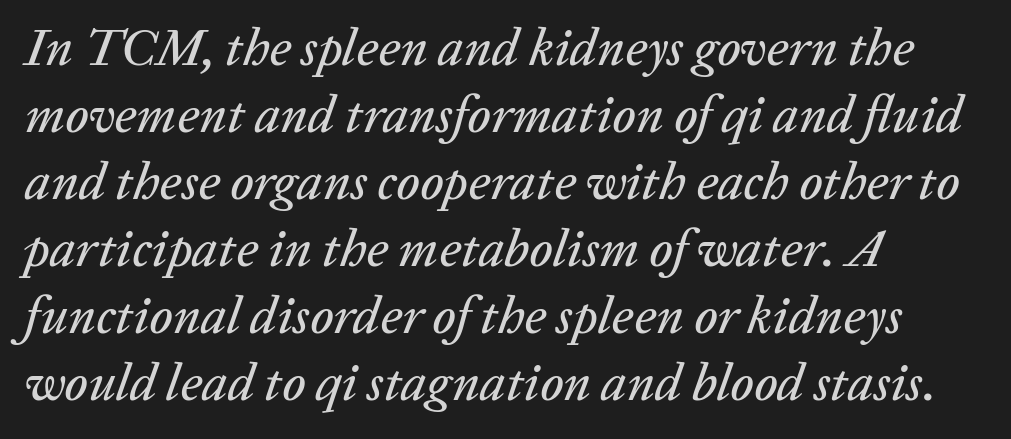
Q: Is the text italic (slanted)? A: Yes, it leans right by about 20 degrees.
Q: Is the text underlined? A: No.
Q: How is the paragraph aligned? A: Left-aligned.
Q: Is the spacing between letters normal or unusually wide? A: Normal.
Q: Is the spacing between lines tight, normal or loose? A: Normal.
Q: Width (condensed, normal, or wide)? A: Normal.
Q: Stroke contrast? A: Low.
Q: x-height? A: Medium.
Q: Monospaced? A: No.
